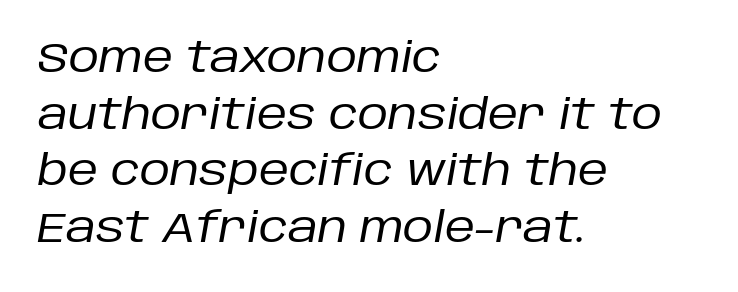
The image shows 42 px regular-weight type, italic (leaning right); set left-aligned, normal line spacing (1.35x), normal letter spacing, not underlined; low stroke contrast and a large x-height.
